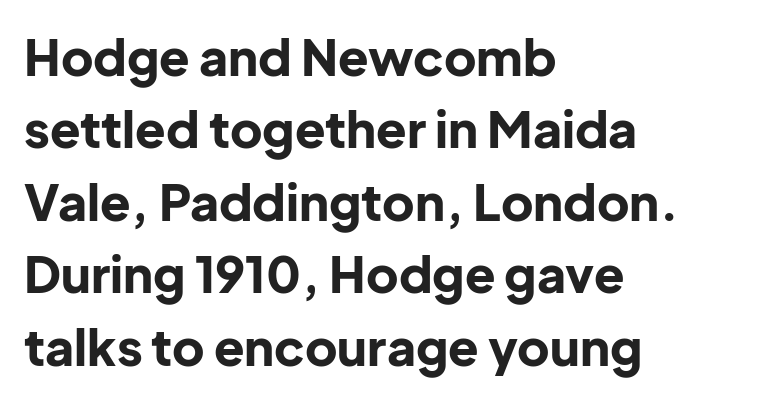
The image shows 50 px bold sans-serif type, upright; set left-aligned, normal line spacing (1.45x), normal letter spacing, not underlined; low stroke contrast and a medium x-height.
